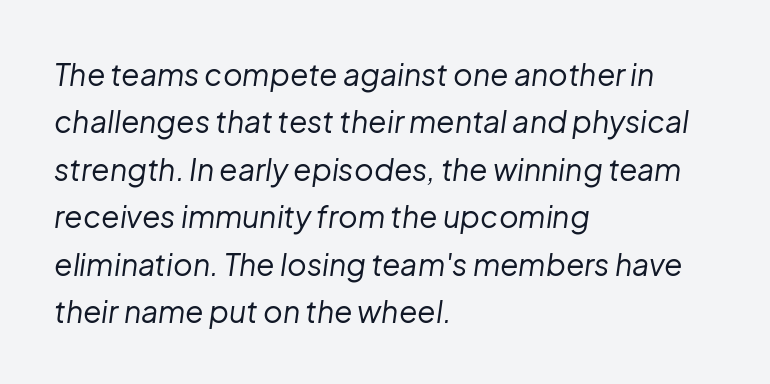
Descender tails drop into unmarked territory. These glyphs show unthickened strokes, regular width or finer. You could call the tracking neutral — neither tight nor loose. If you measured baseline to baseline, you'd find a middling distance.
